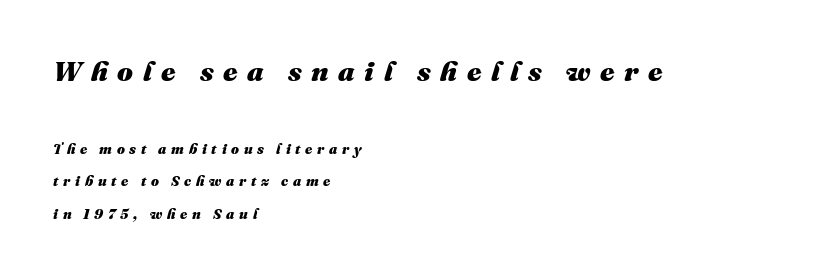
The image shows 28 px heavy type, italic (leaning right); set left-aligned, loose line spacing (2.31x), unusually wide letter spacing (+0.34 em), not underlined; the first (top) block is 2.0x larger; medium stroke contrast and a medium x-height.
